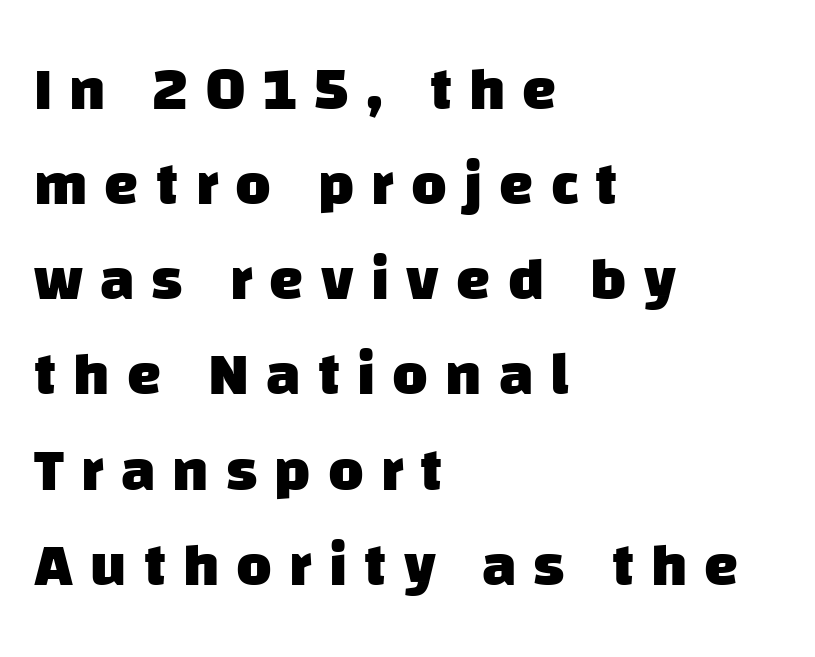
Q: Is the text bold? A: Yes.
Q: Is the typeface a serif or a sans-serif typeface? A: Sans-serif.
Q: Is the text underlined? A: No.
Q: How is the paragraph aligned? A: Left-aligned.
Q: Is the spacing between letters normal or unusually wide? A: Unusually wide.
Q: Is the spacing between lines tight, normal or loose? A: Normal.
Q: Width (condensed, normal, or wide)? A: Normal.
Q: Stroke contrast? A: Low.
Q: x-height? A: Large.
Q: Monospaced? A: No.
